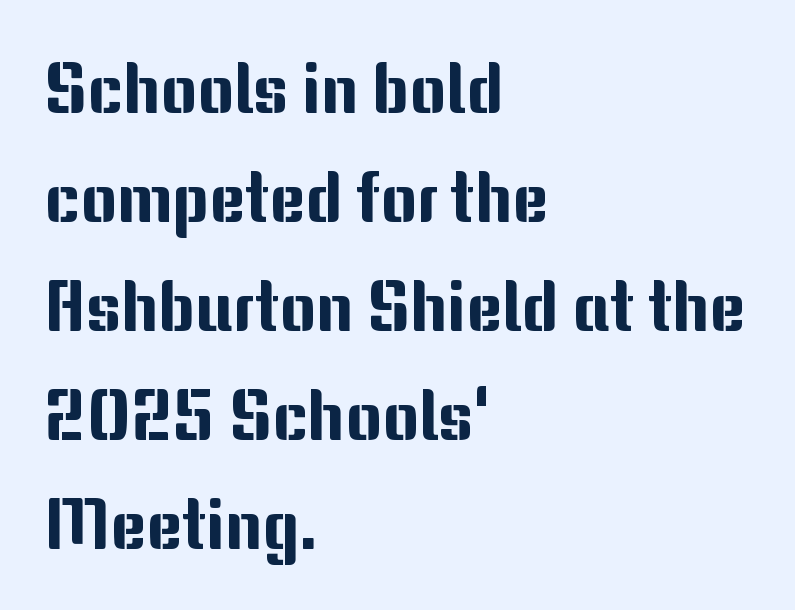
Q: Is the text italic (slanted)? A: No, it is upright.
Q: Is the typeface a serif or a sans-serif typeface? A: Sans-serif.
Q: Is the text underlined? A: No.
Q: How is the paragraph aligned? A: Left-aligned.
Q: Is the spacing between letters normal or unusually wide? A: Normal.
Q: Is the spacing between lines tight, normal or loose? A: Normal.
Q: Width (condensed, normal, or wide)? A: Normal.
Q: Stroke contrast? A: Medium.
Q: x-height? A: Medium.
Q: Monospaced? A: No.
